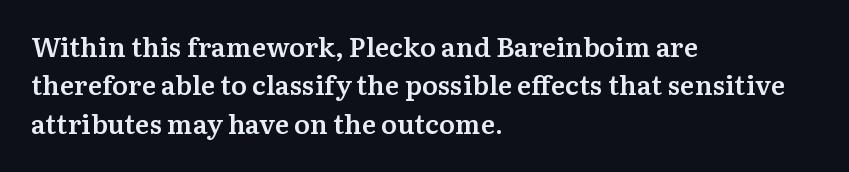
{"italic": "no", "bold": "semi", "underline": "no", "align": "left", "line_spacing": "normal", "line_spacing_ratio": 1.42, "letter_spacing": "normal", "letter_spacing_em": 0.0, "glyph_px": 27}
